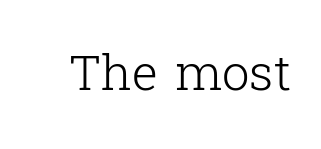
Q: Is the text bold? A: No.
Q: Is the text italic (slanted)? A: No, it is upright.
Q: Is the typeface a serif or a sans-serif typeface? A: Serif.
Q: Is the text underlined? A: No.
Q: Is the spacing between letters normal or unusually wide? A: Normal.
Q: Width (condensed, normal, or wide)? A: Normal.
Q: Stroke contrast? A: Low.
Q: x-height? A: Medium.
Q: Monospaced? A: No.
